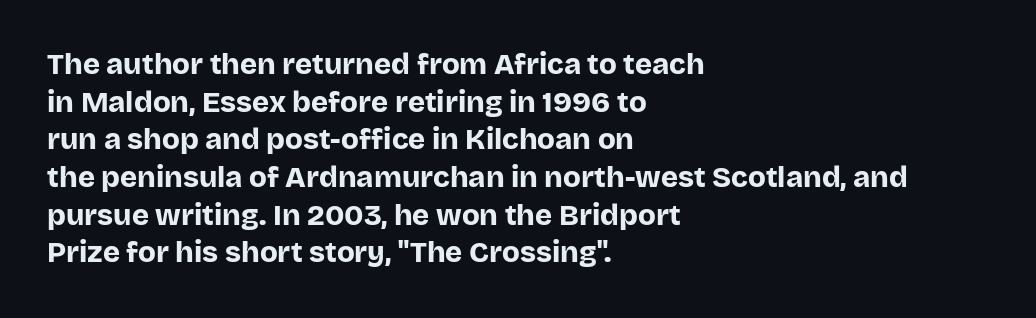
A bare baseline throughout the passage. The letters advance in unequal steps, a hallmark of proportional type. The rag falls on the right side of this text block. The letters carry no serifs — their stems end cleanly without finishing strokes. Pretty heavy lettering here — definitely bold.
